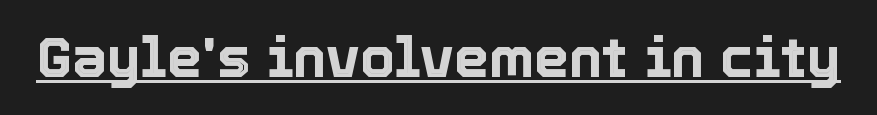
{"italic": "no", "width": "normal", "x_height": "medium", "monospaced": "no", "underline": "yes", "letter_spacing": "normal", "letter_spacing_em": 0.0, "glyph_px": 56}
